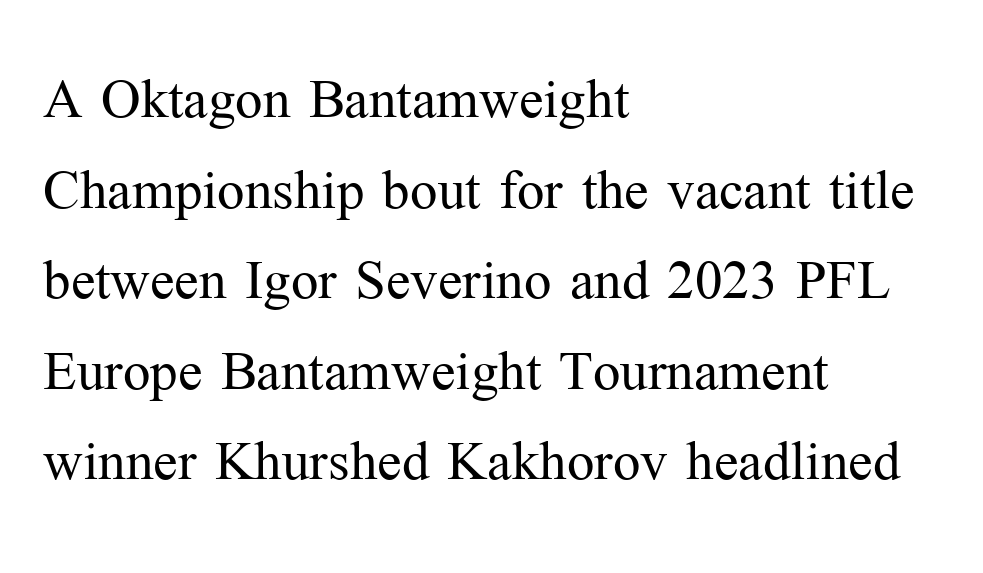
Q: Is the text bold? A: No.
Q: Is the text italic (slanted)? A: No, it is upright.
Q: Is the typeface a serif or a sans-serif typeface? A: Serif.
Q: Is the text underlined? A: No.
Q: How is the paragraph aligned? A: Left-aligned.
Q: Is the spacing between letters normal or unusually wide? A: Normal.
Q: Width (condensed, normal, or wide)? A: Normal.
Q: Stroke contrast? A: Medium.
Q: x-height? A: Medium.
Q: Monospaced? A: No.
